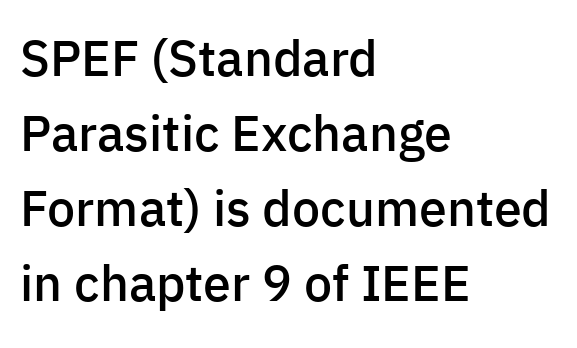
Regarding serifs, this sample does without them. The specimen reads as upright at a glance. A classic flush-left, rag-right setting is used for this passage. Stems and bowls a touch heavier than normal — semibold.
